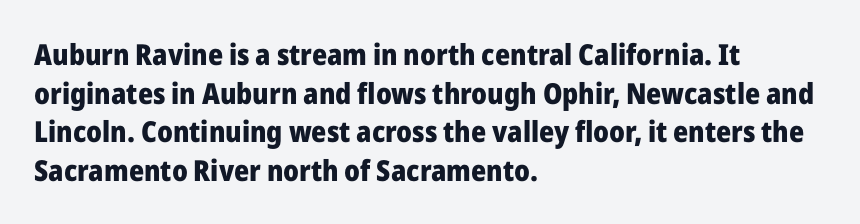
Q: Is the text bold? A: Yes.
Q: Is the text italic (slanted)? A: No, it is upright.
Q: Is the typeface a serif or a sans-serif typeface? A: Sans-serif.
Q: Is the text underlined? A: No.
Q: How is the paragraph aligned? A: Left-aligned.
Q: Is the spacing between letters normal or unusually wide? A: Normal.
Q: Is the spacing between lines tight, normal or loose? A: Normal.
Q: Width (condensed, normal, or wide)? A: Normal.
Q: Stroke contrast? A: Low.
Q: x-height? A: Medium.
Q: Monospaced? A: No.
